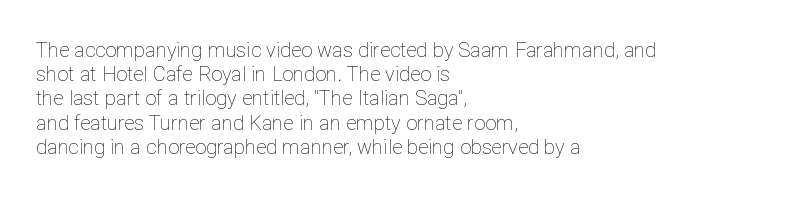
Tall strokes in this sample are plumb rather than angled. Decoration check: the copy has no underline. Words appear dense and cohesive because spacing is normal. The typesetter chose a ragged-right arrangement here.
